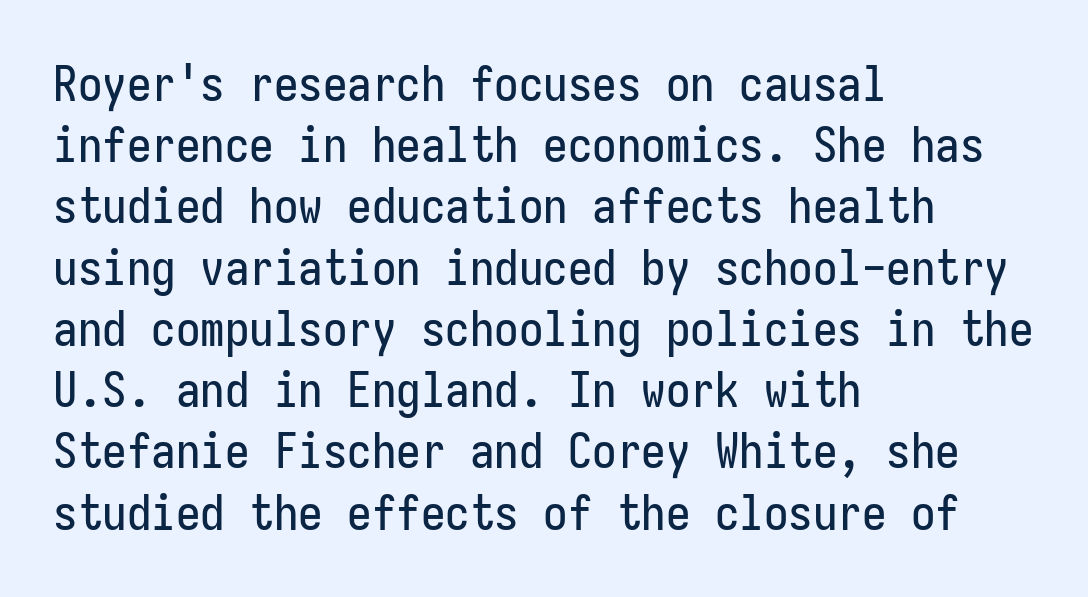
The image shows 49 px condensed sans-serif type, upright; set left-aligned, normal line spacing (1.25x), normal letter spacing, not underlined; low stroke contrast and a medium x-height.
